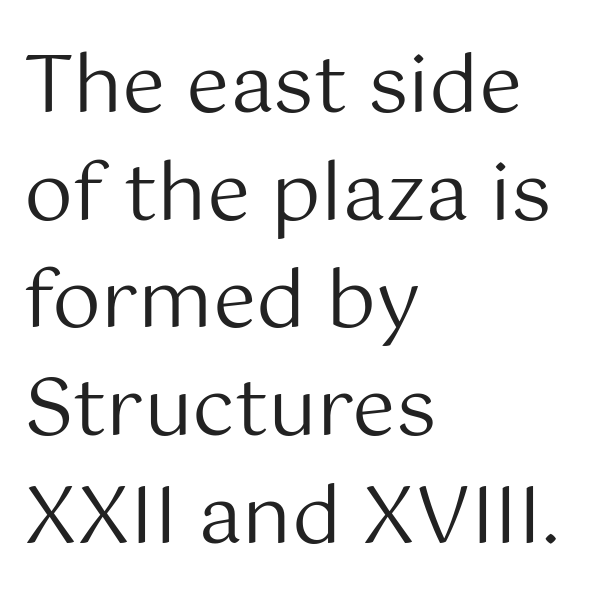
The image shows 78 px regular-weight sans-serif type, upright; set left-aligned, normal line spacing (1.38x), normal letter spacing, not underlined; medium stroke contrast and a medium x-height.
